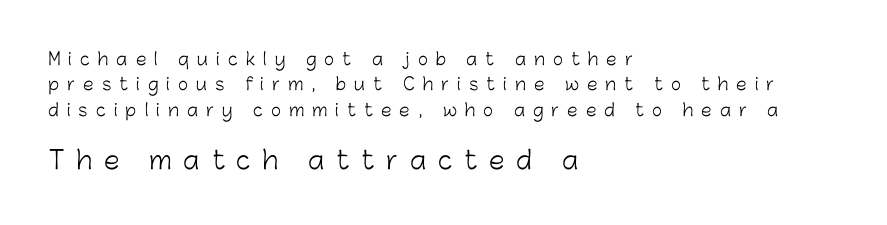
If you drew a line through each stem, it would be perfectly vertical. Short and long lines alike share a common starting point at left. The weight tops out at a normal text grade. In terms of leading, this rendering sits right in the middle. This rendering widens character spacing well past its baseline value. The second block has been scaled up relative to the first.
